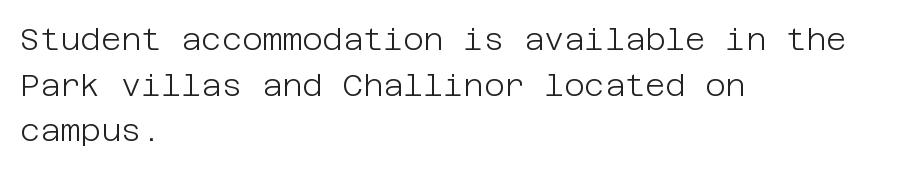
Q: Is the text bold? A: No.
Q: Is the text italic (slanted)? A: No, it is upright.
Q: Is the typeface a serif or a sans-serif typeface? A: Sans-serif.
Q: Is the text underlined? A: No.
Q: How is the paragraph aligned? A: Left-aligned.
Q: Is the spacing between letters normal or unusually wide? A: Normal.
Q: Is the spacing between lines tight, normal or loose? A: Normal.
Q: Width (condensed, normal, or wide)? A: Normal.
Q: Stroke contrast? A: Low.
Q: x-height? A: Large.
